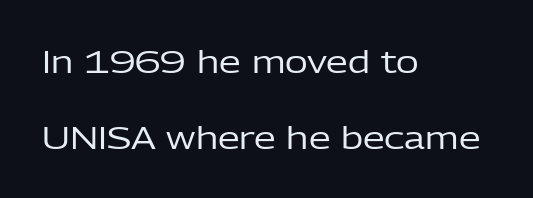
{"serif": "no", "italic": "no", "bold": "no", "weight": "regular", "width": "normal", "stroke_contrast": "low", "x_height": "medium", "monospaced": "no", "underline": "no", "align": "left", "line_spacing": "loose", "line_spacing_ratio": 2.44, "letter_spacing": "normal", "letter_spacing_em": 0.0, "glyph_px": 31}
